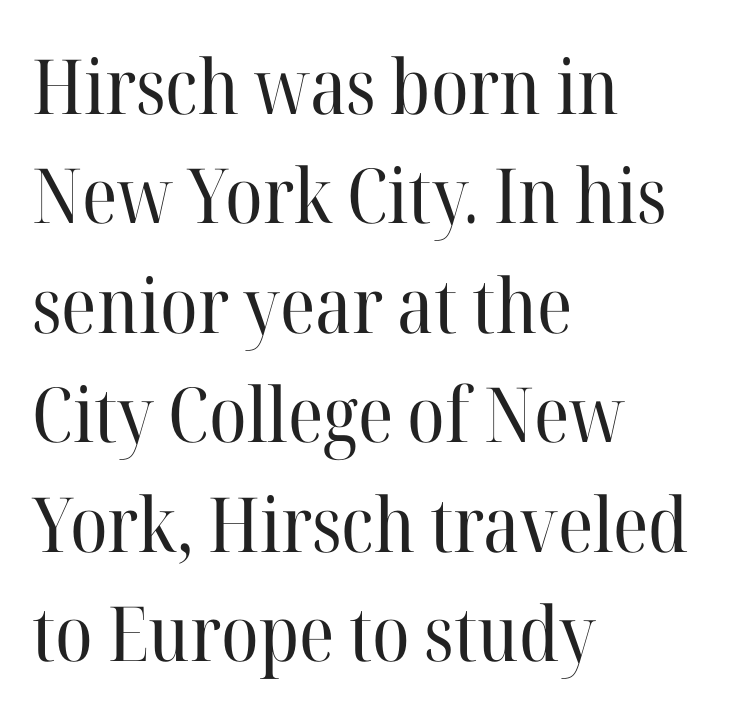
The image shows 76 px regular-weight serif type, upright; set left-aligned, normal line spacing (1.44x), normal letter spacing, not underlined; high stroke contrast and a medium x-height.
